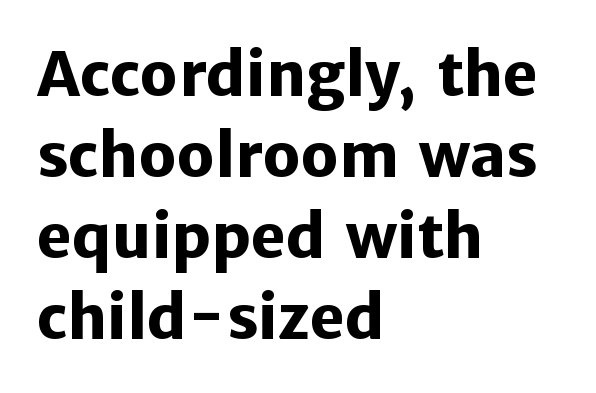
Q: Is the text bold? A: Yes.
Q: Is the text italic (slanted)? A: No, it is upright.
Q: Is the typeface a serif or a sans-serif typeface? A: Sans-serif.
Q: Is the text underlined? A: No.
Q: How is the paragraph aligned? A: Left-aligned.
Q: Is the spacing between letters normal or unusually wide? A: Normal.
Q: Is the spacing between lines tight, normal or loose? A: Normal.
Q: Width (condensed, normal, or wide)? A: Normal.
Q: Stroke contrast? A: Low.
Q: x-height? A: Medium.
Q: Monospaced? A: No.
